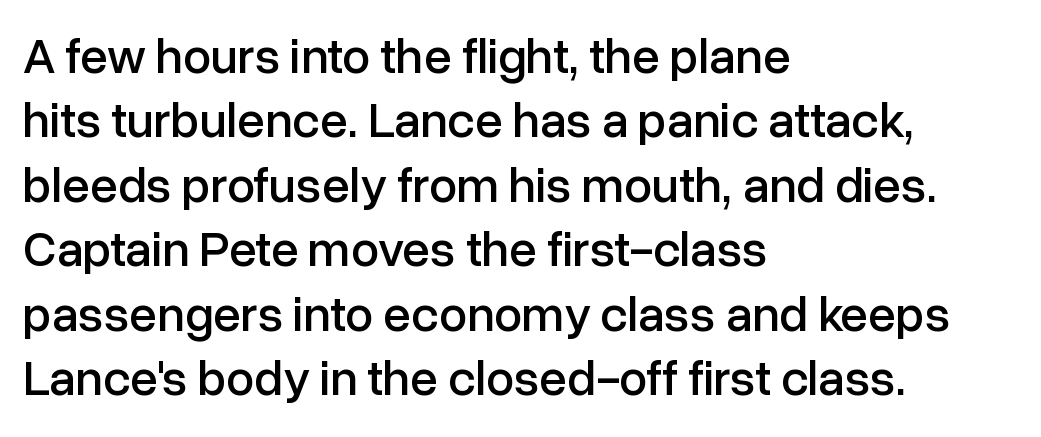
A typesetter would call this zero additional tracking. Serifs: no, the terminals of the letterforms are clean. This sample keeps an unexceptional amount of space between lines. Proportional: the letters do not fall into vertical columns. Bare-footed words on every line. The paragraph shown leans on its left margin.
